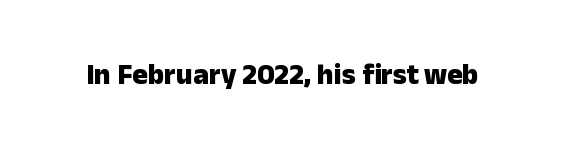
{"serif": "no", "italic": "no", "bold": "yes", "weight": "heavy", "width": "normal", "stroke_contrast": "low", "x_height": "medium", "monospaced": "no", "underline": "no", "letter_spacing": "normal", "letter_spacing_em": 0.0, "glyph_px": 29}
